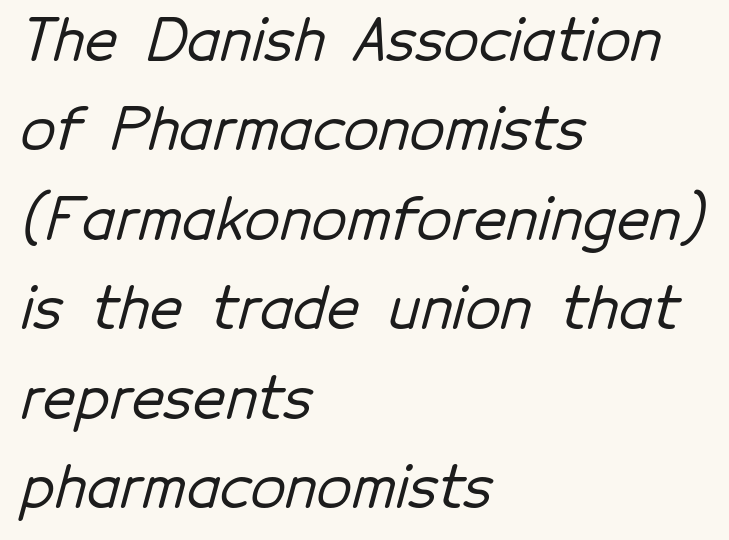
{"serif": "no", "width": "normal", "stroke_contrast": "low", "x_height": "medium", "monospaced": "no", "underline": "no", "align": "left", "line_spacing": "normal", "line_spacing_ratio": 1.57, "letter_spacing": "normal", "letter_spacing_em": 0.0, "glyph_px": 57}
